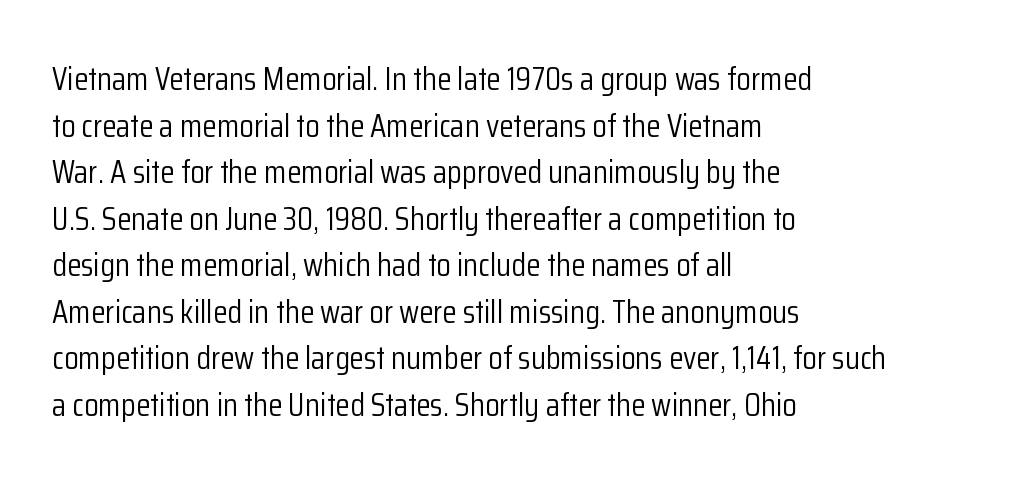
{"serif": "no", "italic": "no", "bold": "no", "weight": "light", "width": "condensed", "stroke_contrast": "low", "x_height": "medium", "monospaced": "no", "underline": "no", "align": "left", "line_spacing": "normal", "line_spacing_ratio": 1.41, "letter_spacing": "normal", "letter_spacing_em": 0.0, "glyph_px": 33}
